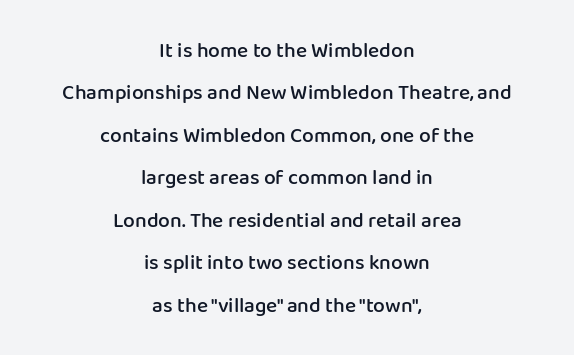
Plain, unruled lines of type. Between one letter and the next there's only the usual sliver of space. It's the straight-up-and-down kind of type. Casual observation: everything's sitting right in the middle. This sample trades compactness for vertical openness between lines.
